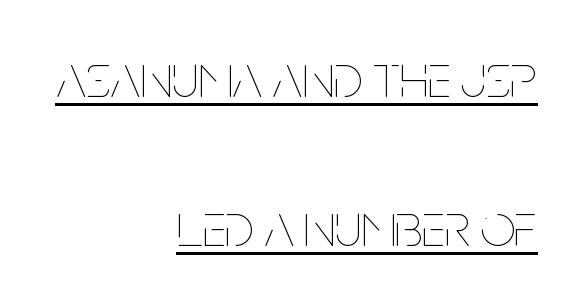
{"italic": "no", "bold": "no", "weight": "thin", "width": "condensed", "stroke_contrast": "low", "x_height": "large", "monospaced": "no", "underline": "yes", "align": "right", "line_spacing": "loose", "line_spacing_ratio": 2.44, "letter_spacing": "normal", "letter_spacing_em": 0.0, "glyph_px": 61}
